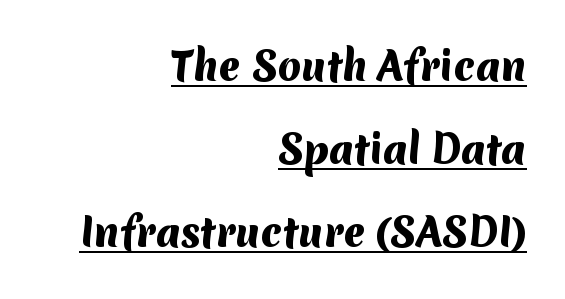
Casual observation: everything's shoved over to the right. These lines are rendered in a variable-pitch font. This rendering features underlined lettering. Nobody touched the tracking dial on this one. Check where the strokes stop: nothing finishes them off — pure sans.
